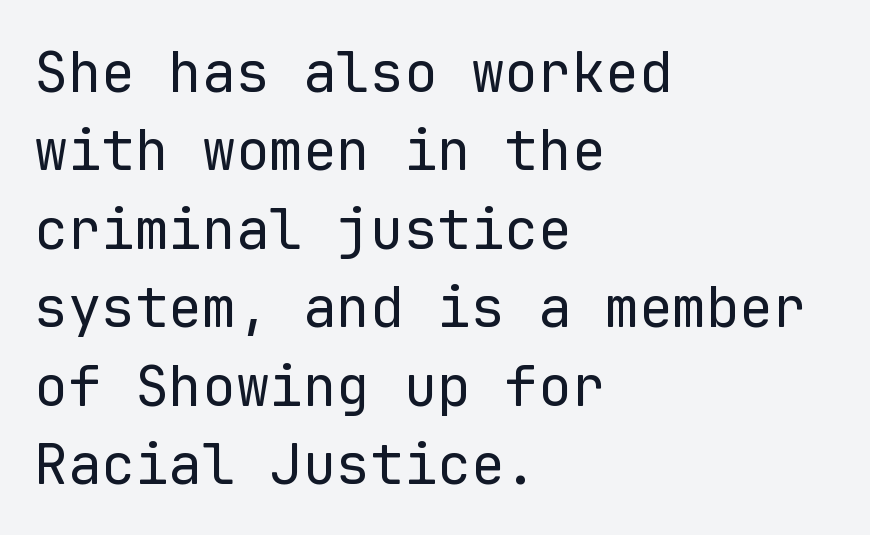
{"serif": "no", "italic": "no", "bold": "no", "weight": "regular", "width": "normal", "stroke_contrast": "low", "x_height": "medium", "monospaced": "yes", "underline": "no", "align": "left", "line_spacing": "normal", "line_spacing_ratio": 1.4, "letter_spacing": "normal", "letter_spacing_em": 0.0, "glyph_px": 56}
